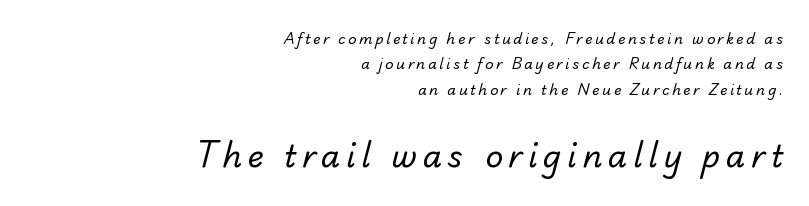
Observe the absence of serifs on each vertical stroke in this sample. Typeset ragged left — the right edge is the straight one. Bold? No — there's no thickening of the strokes. Do the characters align in a grid? No, the font is proportional.
